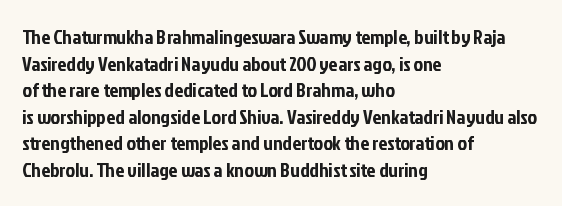
Q: Is the text italic (slanted)? A: No, it is upright.
Q: Is the text underlined? A: No.
Q: How is the paragraph aligned? A: Left-aligned.
Q: Is the spacing between letters normal or unusually wide? A: Normal.
Q: Is the spacing between lines tight, normal or loose? A: Normal.
